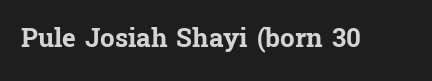
Only glyphs here, with clear space below each row. Rendered with straight, roman letterforms. The glyphs have the mass of a bold cut. Observe the ordinary spacing: letters are neighbours, not strangers.
